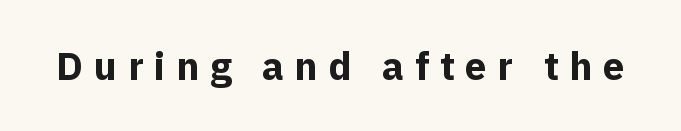
The image shows 39 px bold sans-serif type, upright; set unusually wide letter spacing (+0.27 em), not underlined; a medium x-height.
